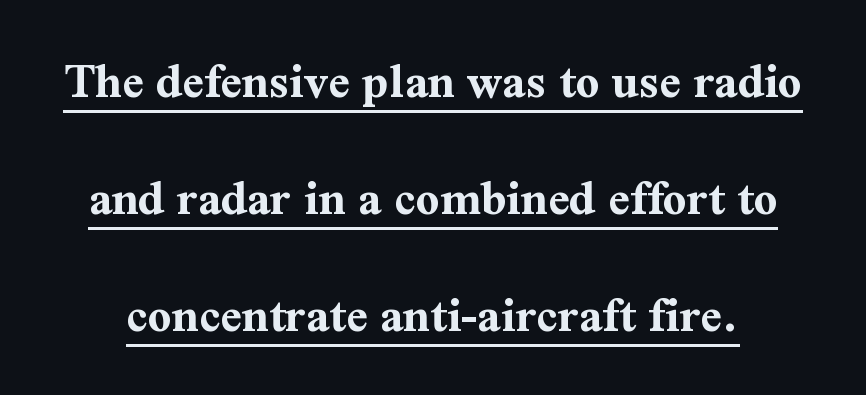
Q: Is the text bold? A: Yes.
Q: Is the text italic (slanted)? A: No, it is upright.
Q: Is the typeface a serif or a sans-serif typeface? A: Serif.
Q: Is the text underlined? A: Yes.
Q: How is the paragraph aligned? A: Centered.
Q: Is the spacing between letters normal or unusually wide? A: Normal.
Q: Is the spacing between lines tight, normal or loose? A: Loose.
Q: Width (condensed, normal, or wide)? A: Normal.
Q: Stroke contrast? A: Medium.
Q: x-height? A: Medium.
Q: Monospaced? A: No.
